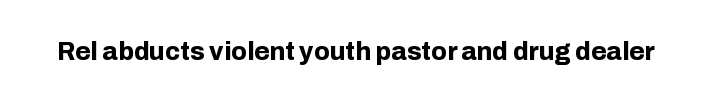
{"italic": "no", "bold": "yes", "underline": "no", "letter_spacing": "normal", "letter_spacing_em": 0.0, "glyph_px": 25}
